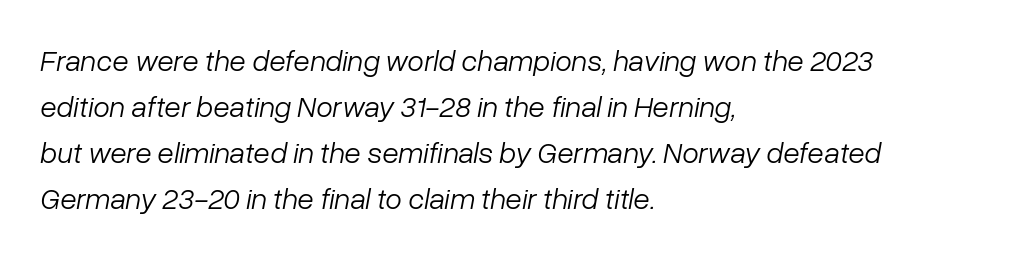
{"italic": "yes", "lean": "right", "slant_degrees": 10, "bold": "no", "weight": "light", "width": "normal", "stroke_contrast": "low", "x_height": "medium", "monospaced": "no", "underline": "no", "align": "left", "line_spacing": "normal", "line_spacing_ratio": 1.53, "letter_spacing": "normal", "letter_spacing_em": 0.0, "glyph_px": 30}
